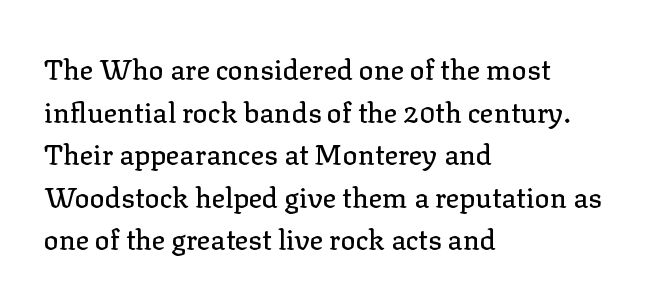
The image shows 28 px serif type, upright; set left-aligned, normal line spacing (1.52x), normal letter spacing, not underlined; low stroke contrast and a medium x-height.
